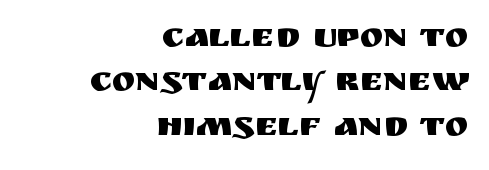
{"serif": "no", "italic": "no", "width": "normal", "stroke_contrast": "medium", "x_height": "large", "monospaced": "no", "underline": "no", "align": "right", "line_spacing": "normal", "line_spacing_ratio": 1.27, "letter_spacing": "normal", "letter_spacing_em": 0.0, "glyph_px": 35}
